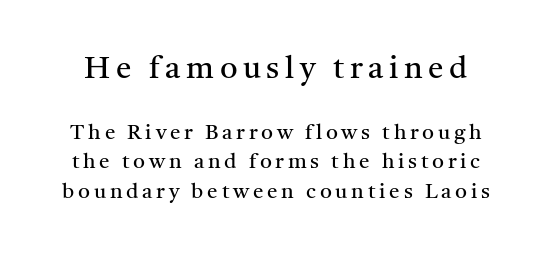
Q: Is the text bold? A: No.
Q: Is the text italic (slanted)? A: No, it is upright.
Q: Is the typeface a serif or a sans-serif typeface? A: Serif.
Q: Is the text underlined? A: No.
Q: Is the spacing between lines tight, normal or loose? A: Normal.
Q: Which block of text is set in a larger size, the first (top) or the second (bottom)? A: The first (top) one.
Q: Width (condensed, normal, or wide)? A: Normal.
Q: Stroke contrast? A: Medium.
Q: x-height? A: Medium.
Q: Monospaced? A: No.
